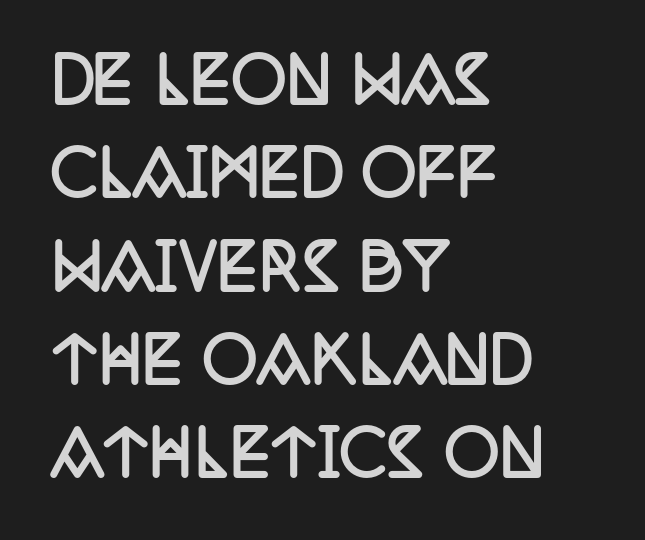
{"serif": "yes", "italic": "no", "bold": "yes", "weight": "semibold", "width": "condensed", "stroke_contrast": "low", "x_height": "large", "monospaced": "no", "underline": "no", "align": "left", "line_spacing": "normal", "line_spacing_ratio": 1.53, "letter_spacing": "normal", "letter_spacing_em": 0.0, "glyph_px": 61}
